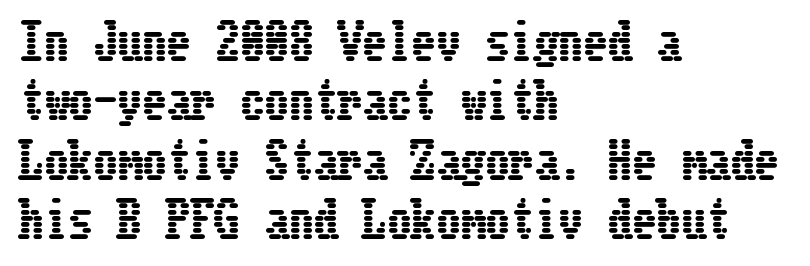
{"italic": "no", "width": "condensed", "stroke_contrast": "low", "x_height": "medium", "underline": "no", "align": "left", "line_spacing_ratio": 1.21, "letter_spacing": "normal", "letter_spacing_em": 0.0, "glyph_px": 49}
